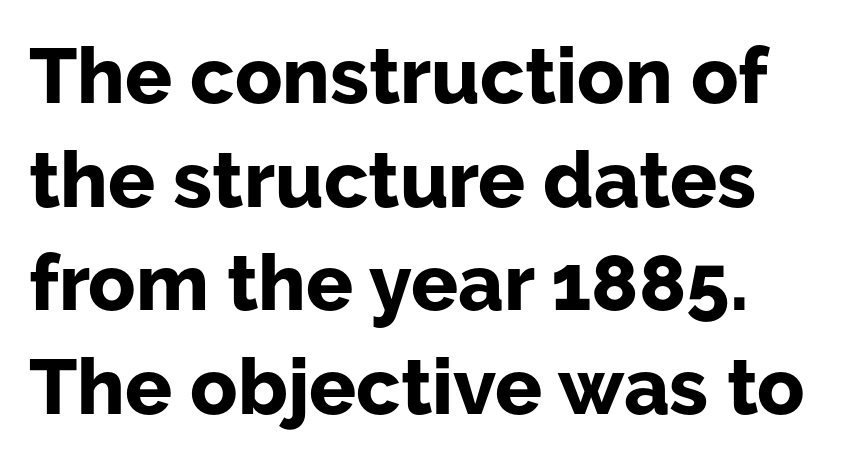
{"serif": "no", "italic": "no", "bold": "yes", "weight": "bold", "width": "normal", "stroke_contrast": "low", "x_height": "medium", "monospaced": "no", "underline": "no", "align": "left", "line_spacing": "normal", "line_spacing_ratio": 1.33, "letter_spacing": "normal", "letter_spacing_em": 0.0, "glyph_px": 78}
